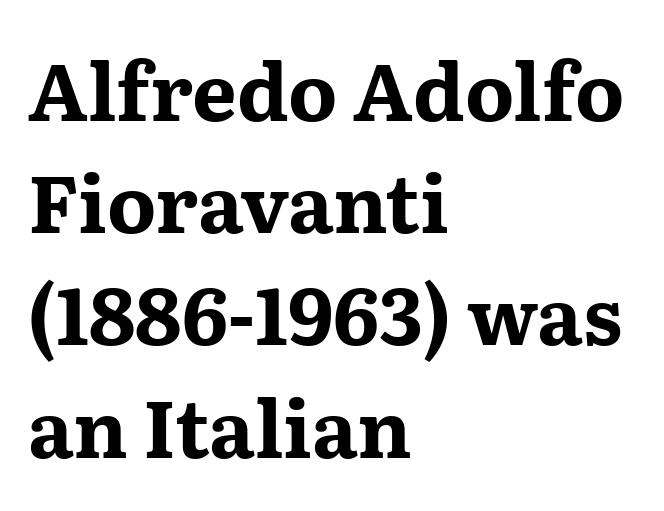
{"serif": "yes", "italic": "no", "bold": "yes", "weight": "bold", "width": "wide", "stroke_contrast": "medium", "x_height": "medium", "monospaced": "no", "underline": "no", "align": "left", "line_spacing": "normal", "line_spacing_ratio": 1.42, "letter_spacing": "normal", "letter_spacing_em": 0.0, "glyph_px": 79}
